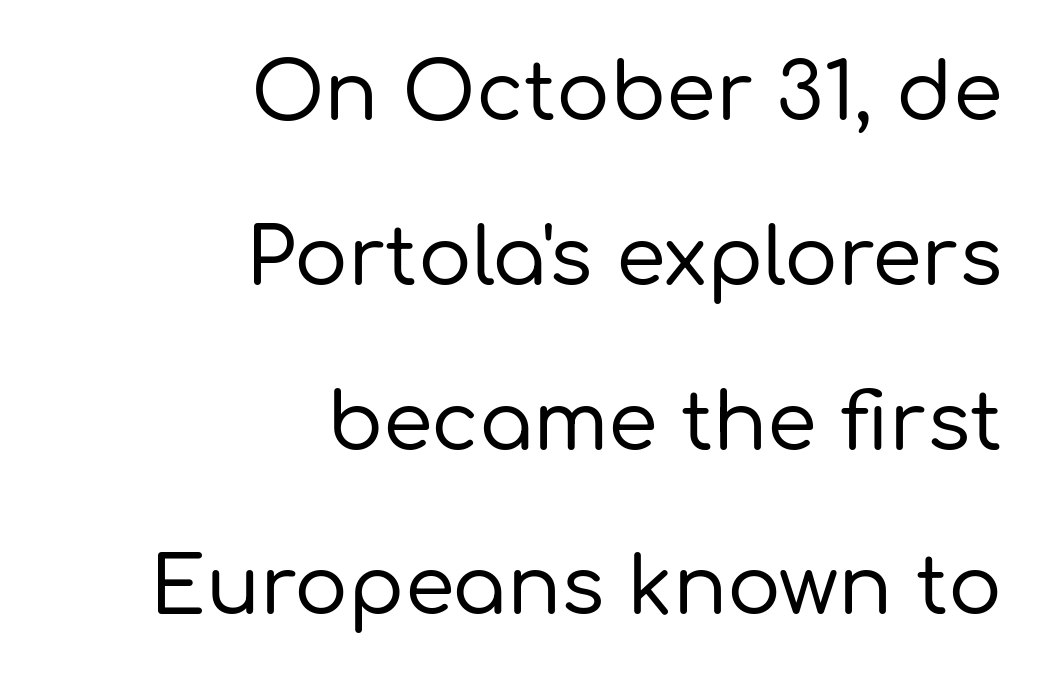
Q: Is the text italic (slanted)? A: No, it is upright.
Q: Is the typeface a serif or a sans-serif typeface? A: Sans-serif.
Q: Is the text underlined? A: No.
Q: How is the paragraph aligned? A: Right-aligned.
Q: Is the spacing between letters normal or unusually wide? A: Normal.
Q: Is the spacing between lines tight, normal or loose? A: Loose.
Q: Width (condensed, normal, or wide)? A: Normal.
Q: Stroke contrast? A: Low.
Q: x-height? A: Medium.
Q: Monospaced? A: No.
